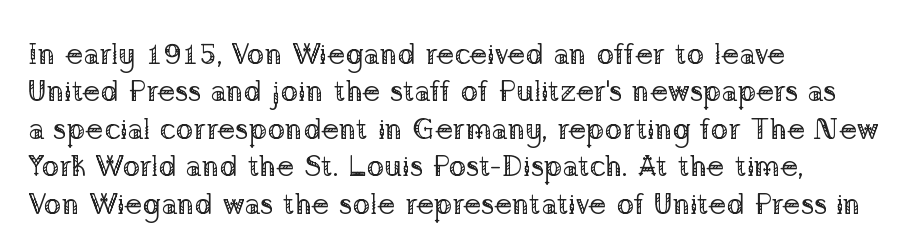
{"serif": "yes", "italic": "no", "bold": "no", "weight": "regular", "width": "normal", "stroke_contrast": "low", "x_height": "medium", "monospaced": "no", "underline": "no", "align": "left", "line_spacing": "normal", "line_spacing_ratio": 1.25, "letter_spacing": "normal", "letter_spacing_em": 0.0, "glyph_px": 30}
